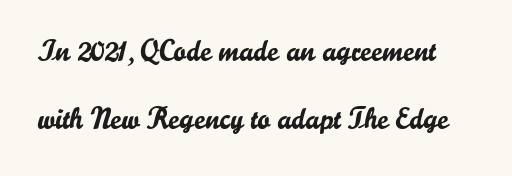
The image shows 30 px sans-serif type; set loose line spacing (2.27x), normal letter spacing, not underlined; low stroke contrast and a small x-height.
